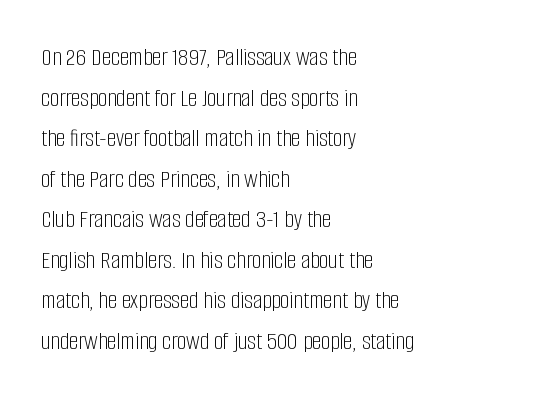
The zone under the glyphs is completely vacant. Letters have the restrained weight of plain body copy at most. Line beginnings align vertically; line endings do not. The gaps between neighbouring characters are ordinary and unremarkable.
